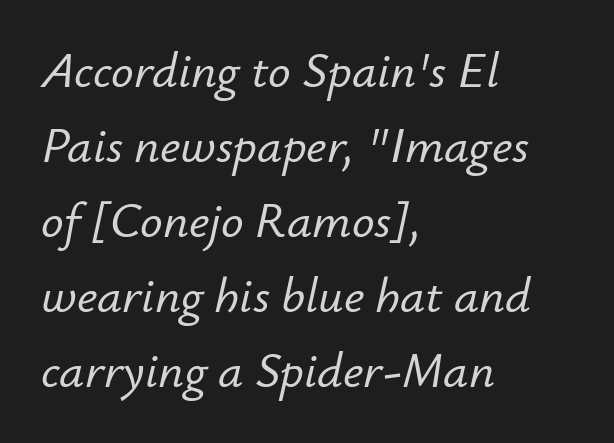
Glance below the letters and you will spot only blank space. One glance says typical: line gaps are just what's usual. The passage shown has conventional tracking throughout. A classic flush-left, rag-right setting is used for this passage. Slanted lettering throughout. These lines are rendered in a variable-pitch font.
